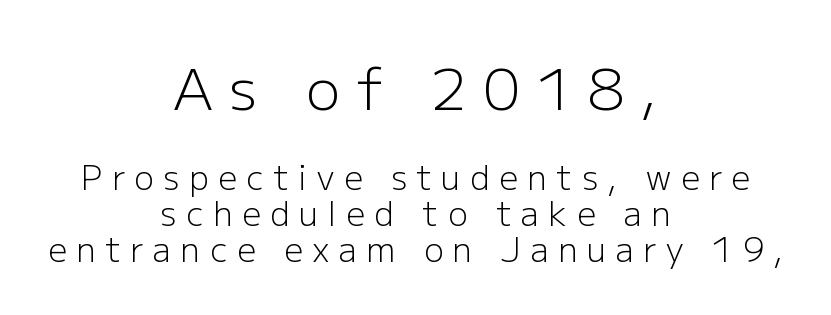
Q: Is the text bold? A: No.
Q: Is the text italic (slanted)? A: No, it is upright.
Q: Is the typeface a serif or a sans-serif typeface? A: Sans-serif.
Q: Is the text underlined? A: No.
Q: How is the paragraph aligned? A: Centered.
Q: Is the spacing between letters normal or unusually wide? A: Unusually wide.
Q: Is the spacing between lines tight, normal or loose? A: Tight.
Q: Which block of text is set in a larger size, the first (top) or the second (bottom)? A: The first (top) one.
Q: Width (condensed, normal, or wide)? A: Normal.
Q: Stroke contrast? A: Low.
Q: x-height? A: Medium.
Q: Monospaced? A: No.
